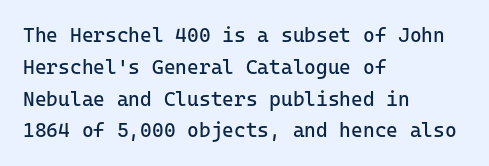
The image shows 20 px text type, upright; set left-aligned, normal line spacing (1.59x), normal letter spacing, not underlined.
